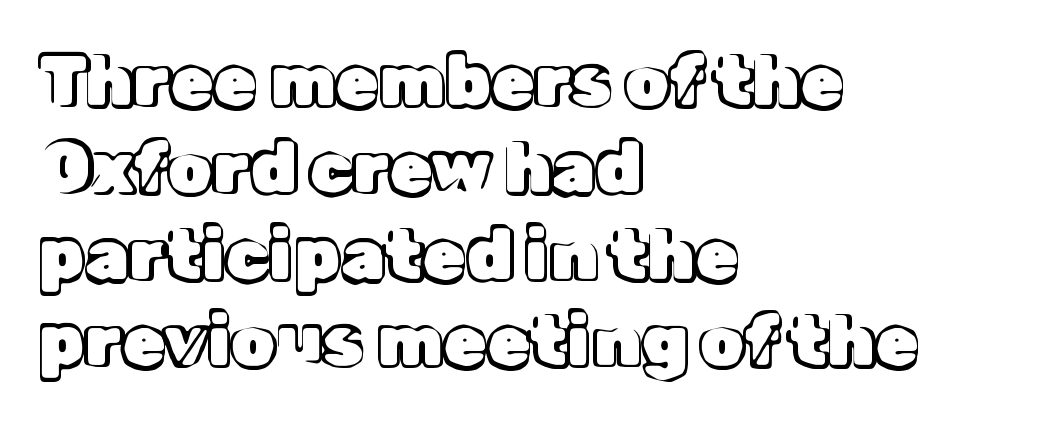
Posture: straight, roman, zero tilt. Descenders hang freely into open space. The rendering keeps characters at their native spacing. The text block is weighted toward the left margin, trailing off unevenly rightward.
